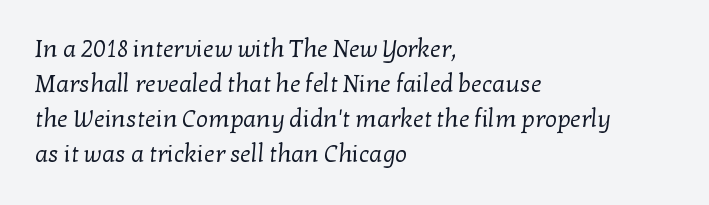
{"bold": "no", "underline": "no", "align": "left", "line_spacing": "normal", "line_spacing_ratio": 1.46, "letter_spacing": "normal", "letter_spacing_em": 0.0, "glyph_px": 24}
